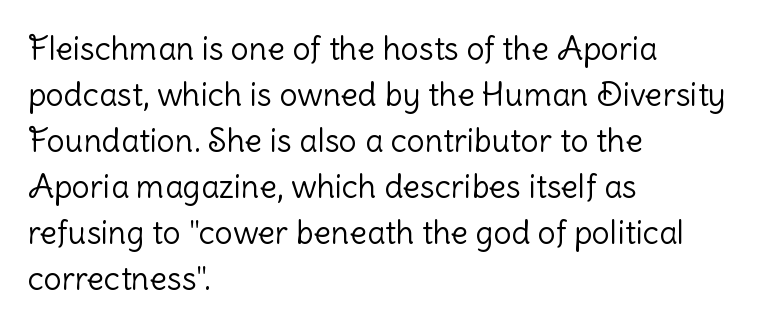
{"serif": "no", "italic": "no", "bold": "no", "weight": "light", "width": "normal", "stroke_contrast": "low", "x_height": "medium", "monospaced": "no", "underline": "no", "align": "left", "line_spacing": "normal", "line_spacing_ratio": 1.44, "letter_spacing": "normal", "letter_spacing_em": 0.0, "glyph_px": 32}
